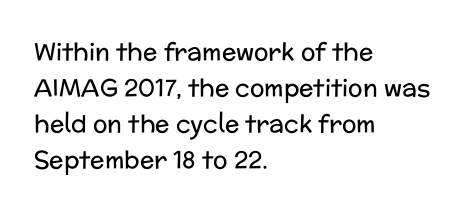
{"italic": "no", "bold": "no", "underline": "no", "align": "left", "line_spacing": "normal", "line_spacing_ratio": 1.5, "letter_spacing": "normal", "letter_spacing_em": 0.0, "glyph_px": 24}
